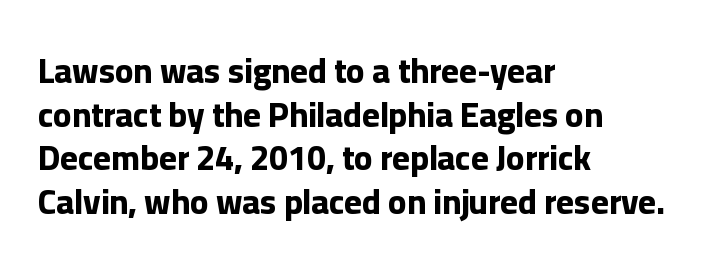
{"serif": "no", "italic": "no", "bold": "yes", "weight": "bold", "width": "normal", "stroke_contrast": "low", "x_height": "medium", "monospaced": "no", "underline": "no", "align": "left", "line_spacing": "normal", "line_spacing_ratio": 1.28, "letter_spacing": "normal", "letter_spacing_em": 0.0, "glyph_px": 34}
